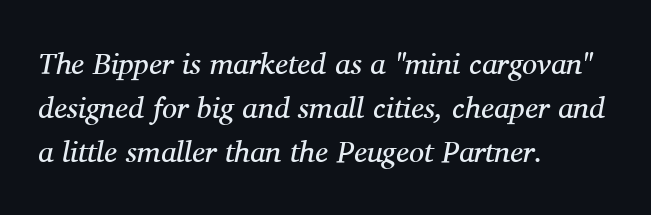
In terms of letterspacing, this is plain default setting. These lines are composed in type with serifs. The space between consecutive lines is moderate. Does the lettering tilt? It does — this is italic. Does the copy run flush right? No — it runs flush left.
